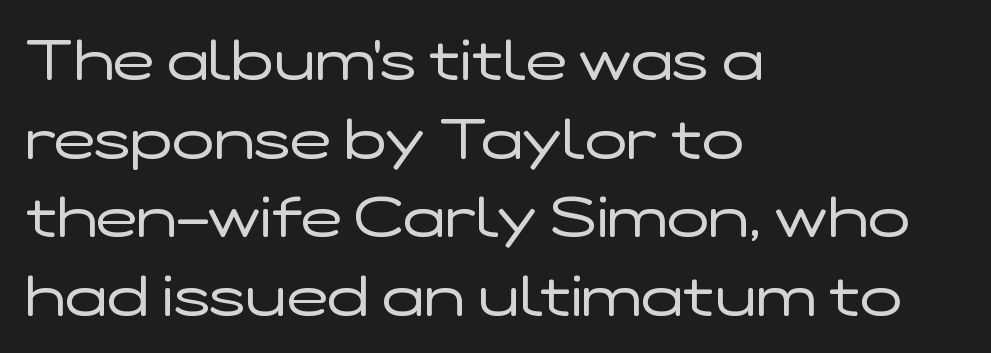
The image shows 55 px regular-weight, wide sans-serif type, upright; set left-aligned, normal line spacing (1.43x), normal letter spacing, not underlined; low stroke contrast and a medium x-height.
